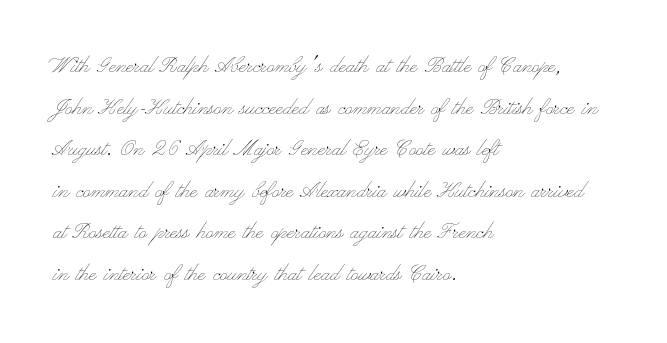
Rule under the text: the space is simply empty. One-word summary of the alignment: left. Stroke thickness stays within the range of a standard reading face or lighter. Rows of type keep a routine distance in the vertical direction. The tracking reads as untouched default to a designer's eye.
